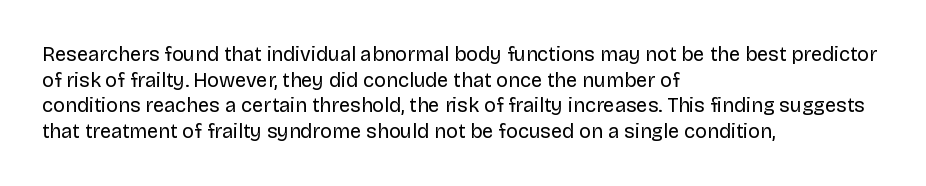
The image shows 20 px text type, upright; set left-aligned, normal line spacing (1.28x), normal letter spacing, not underlined.
